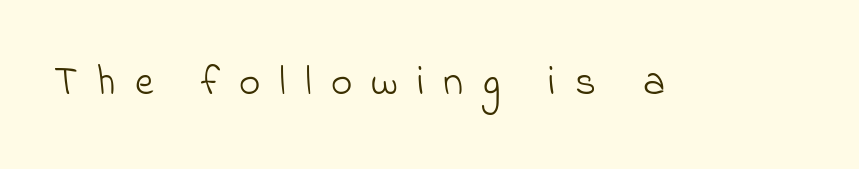
The image shows 41 px light sans-serif type; set unusually wide letter spacing (+0.46 em), not underlined; low stroke contrast and a small x-height.
